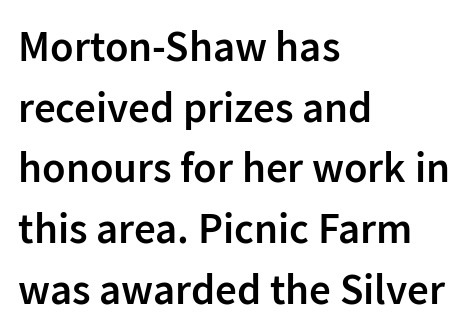
Q: Is the text bold? A: Semi-bold.
Q: Is the text italic (slanted)? A: No, it is upright.
Q: Is the typeface a serif or a sans-serif typeface? A: Sans-serif.
Q: Is the text underlined? A: No.
Q: How is the paragraph aligned? A: Left-aligned.
Q: Is the spacing between letters normal or unusually wide? A: Normal.
Q: Is the spacing between lines tight, normal or loose? A: Normal.
Q: Width (condensed, normal, or wide)? A: Normal.
Q: Stroke contrast? A: Low.
Q: x-height? A: Medium.
Q: Monospaced? A: No.
